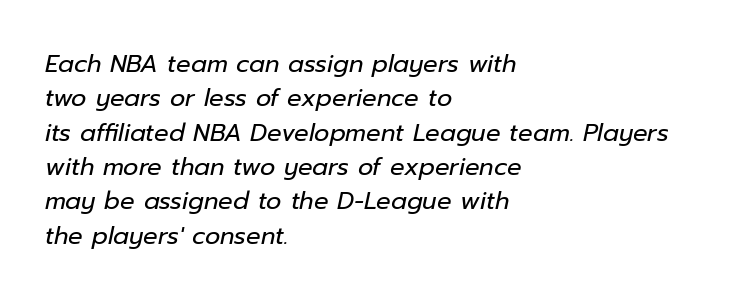
{"italic": "yes", "lean": "right", "slant_degrees": 12, "bold": "no", "underline": "no", "align": "left", "line_spacing": "normal", "line_spacing_ratio": 1.43, "letter_spacing": "normal", "letter_spacing_em": 0.0, "glyph_px": 24}
